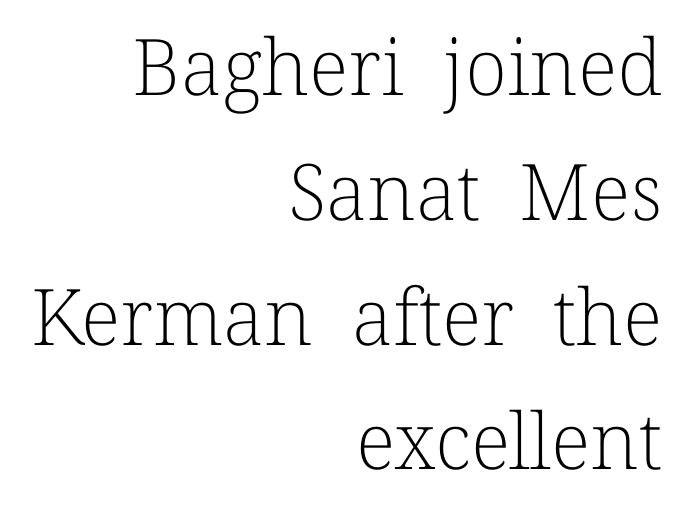
This reads as an unemphasized weight, regular at the heaviest. Teacher's note: observe the even right margin — that is flush-right alignment. Italic? Not at all — the glyphs are vertical. Do the characters align in a grid? No, the font is proportional.
